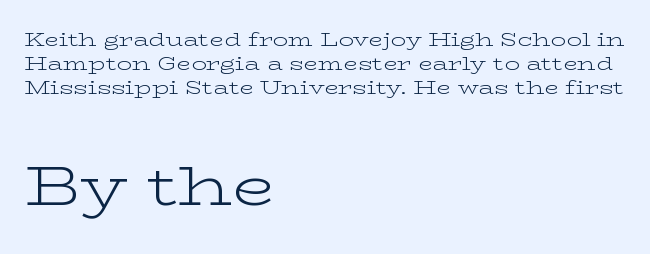
The image shows 56 px light, wide serif type, upright; set left-aligned, normal line spacing (1.27x), normal letter spacing, not underlined; the second (bottom) block is 2.95x larger; low stroke contrast and a medium x-height.
